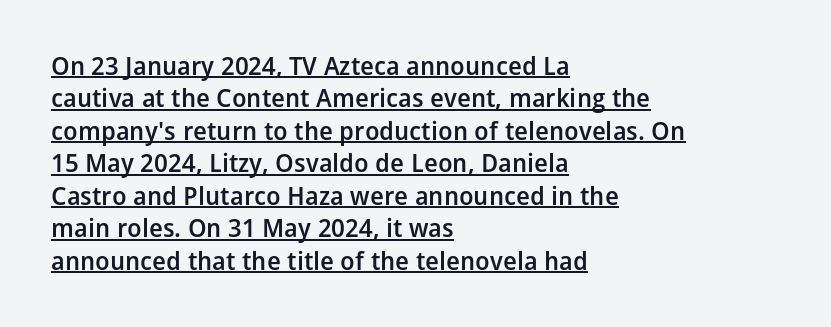
The image shows 25 px text type, upright; set left-aligned, normal line spacing (1.3x), normal letter spacing, underlined.
